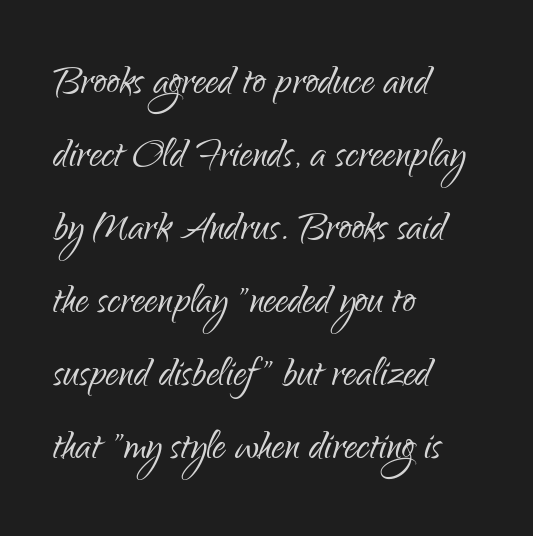
Where is the straight margin? On the left. Is this a sans? Yes — the strokes have no serifs. Each stroke keeps to a modest, everyday thickness or less. The rendering uses natural spacing where letterforms have individual widths. No extra tracking has been applied to these lines.
